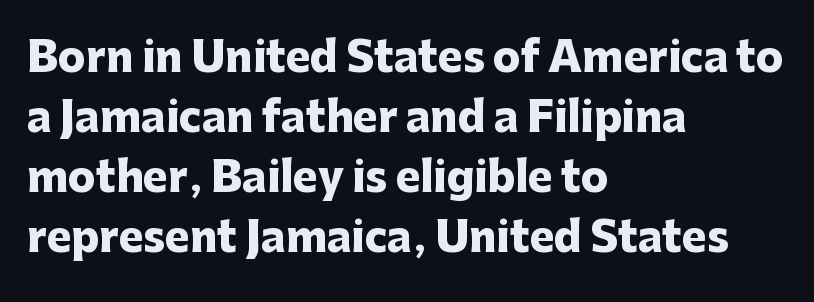
Q: Is the text bold? A: Yes.
Q: Is the text italic (slanted)? A: No, it is upright.
Q: Is the typeface a serif or a sans-serif typeface? A: Sans-serif.
Q: Is the text underlined? A: No.
Q: How is the paragraph aligned? A: Left-aligned.
Q: Is the spacing between letters normal or unusually wide? A: Normal.
Q: Is the spacing between lines tight, normal or loose? A: Normal.
Q: Width (condensed, normal, or wide)? A: Normal.
Q: Stroke contrast? A: Low.
Q: x-height? A: Medium.
Q: Monospaced? A: No.
